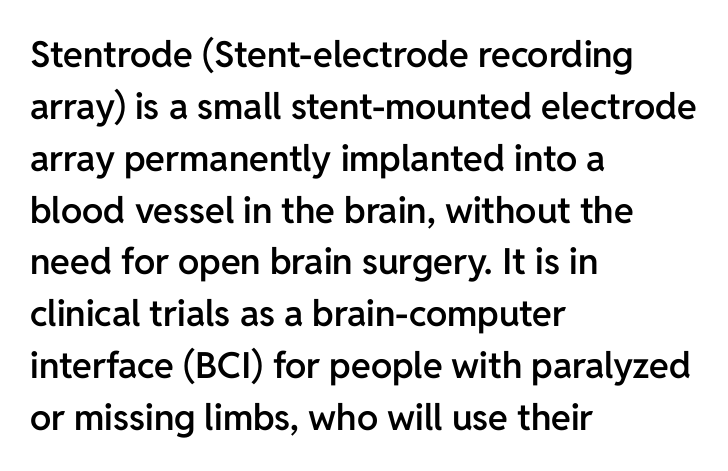
{"serif": "no", "italic": "no", "bold": "semi", "weight": "semibold", "width": "normal", "stroke_contrast": "low", "x_height": "medium", "monospaced": "no", "underline": "no", "align": "left", "line_spacing": "normal", "line_spacing_ratio": 1.44, "letter_spacing": "normal", "letter_spacing_em": 0.0, "glyph_px": 36}
